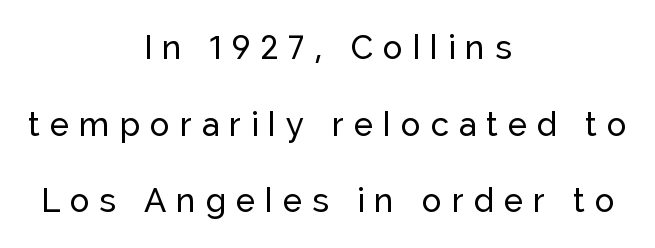
Q: Is the text italic (slanted)? A: No, it is upright.
Q: Is the typeface a serif or a sans-serif typeface? A: Sans-serif.
Q: Is the text underlined? A: No.
Q: How is the paragraph aligned? A: Centered.
Q: Is the spacing between letters normal or unusually wide? A: Unusually wide.
Q: Is the spacing between lines tight, normal or loose? A: Loose.
Q: Width (condensed, normal, or wide)? A: Normal.
Q: Stroke contrast? A: Low.
Q: x-height? A: Medium.
Q: Monospaced? A: No.
